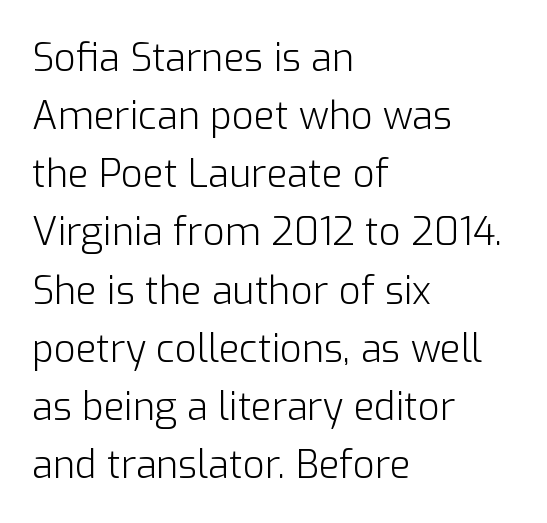
The leading is moderate, giving the passage an even texture. Compared with a centered layout, this one pins lines to the left instead. In terms of posture, this sample is upright. Here the glyphs are tracked normally, forming tight word shapes.
